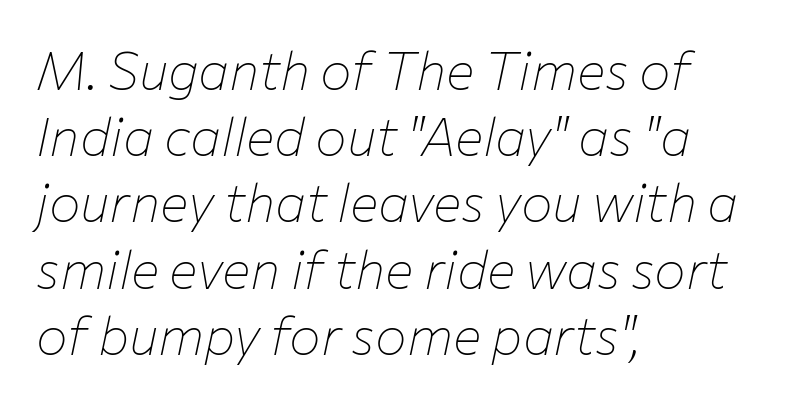
Q: Is the text bold? A: No.
Q: Is the text italic (slanted)? A: Yes, it leans right by about 12 degrees.
Q: Is the text underlined? A: No.
Q: How is the paragraph aligned? A: Left-aligned.
Q: Is the spacing between letters normal or unusually wide? A: Normal.
Q: Is the spacing between lines tight, normal or loose? A: Normal.
Q: Width (condensed, normal, or wide)? A: Normal.
Q: Stroke contrast? A: Low.
Q: x-height? A: Medium.
Q: Monospaced? A: No.
